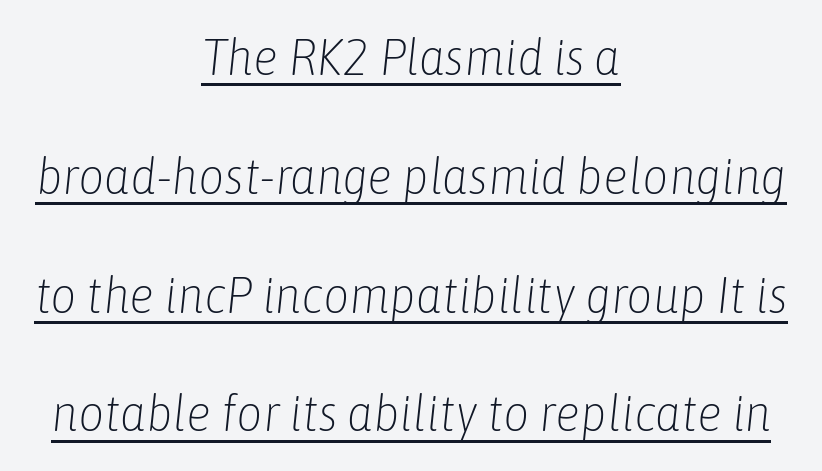
Q: Is the text bold? A: No.
Q: Is the text italic (slanted)? A: Yes, it leans right by about 6 degrees.
Q: Is the text underlined? A: Yes.
Q: How is the paragraph aligned? A: Centered.
Q: Is the spacing between letters normal or unusually wide? A: Normal.
Q: Is the spacing between lines tight, normal or loose? A: Loose.
Q: Width (condensed, normal, or wide)? A: Condensed.
Q: Stroke contrast? A: Low.
Q: x-height? A: Medium.
Q: Monospaced? A: No.
